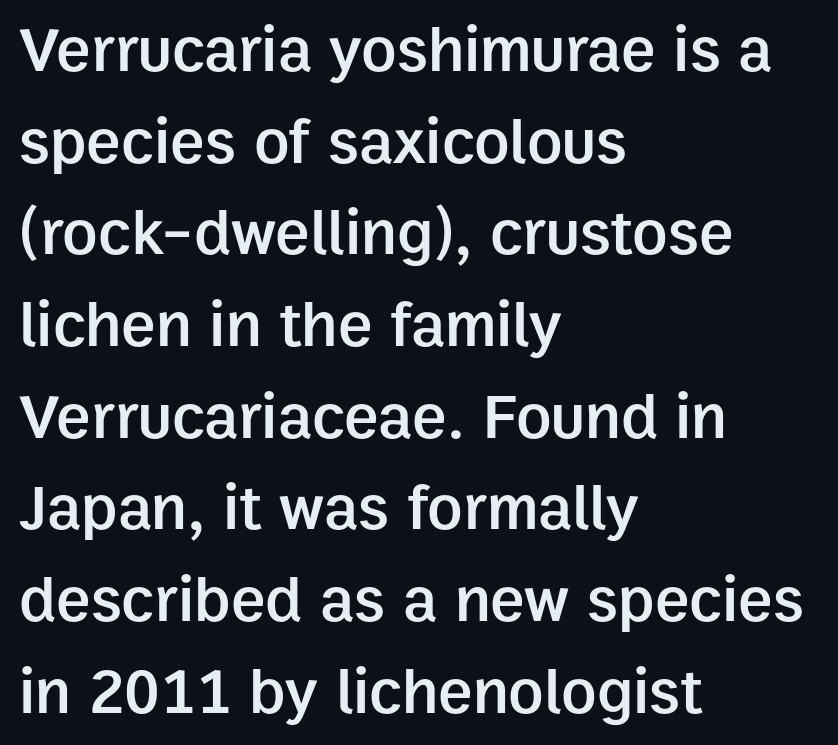
The image shows 65 px semibold sans-serif type, upright; set left-aligned, normal line spacing (1.41x), normal letter spacing, not underlined; low stroke contrast and a medium x-height.
